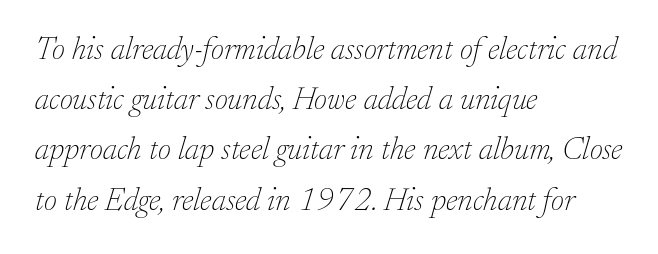
The image shows 32 px thin serif type, italic (leaning right); set left-aligned, normal line spacing (1.57x), normal letter spacing, not underlined; low stroke contrast and a small x-height.
